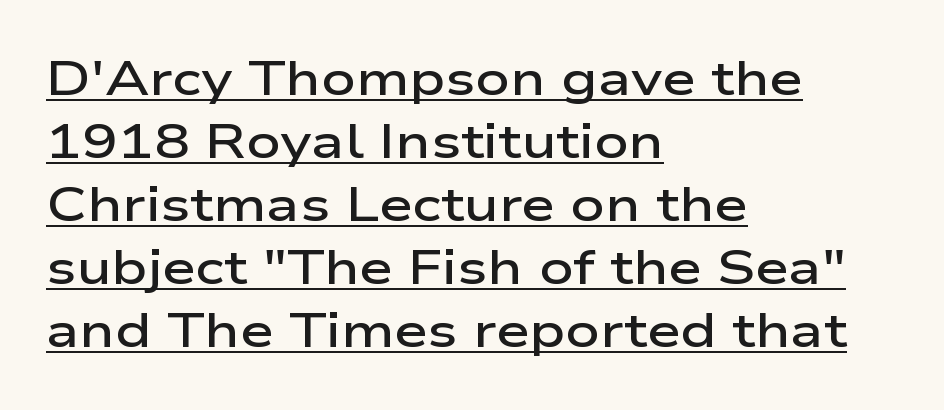
Q: Is the text bold? A: Semi-bold.
Q: Is the text italic (slanted)? A: No, it is upright.
Q: Is the typeface a serif or a sans-serif typeface? A: Sans-serif.
Q: Is the text underlined? A: Yes.
Q: How is the paragraph aligned? A: Left-aligned.
Q: Is the spacing between letters normal or unusually wide? A: Normal.
Q: Is the spacing between lines tight, normal or loose? A: Normal.
Q: Width (condensed, normal, or wide)? A: Wide.
Q: Stroke contrast? A: Low.
Q: x-height? A: Medium.
Q: Monospaced? A: No.
